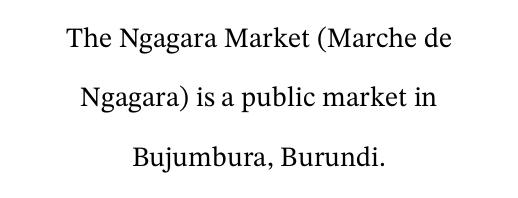
Q: Is the text italic (slanted)? A: No, it is upright.
Q: Is the typeface a serif or a sans-serif typeface? A: Serif.
Q: Is the text underlined? A: No.
Q: How is the paragraph aligned? A: Centered.
Q: Is the spacing between letters normal or unusually wide? A: Normal.
Q: Is the spacing between lines tight, normal or loose? A: Loose.
Q: Width (condensed, normal, or wide)? A: Normal.
Q: Stroke contrast? A: Medium.
Q: x-height? A: Medium.
Q: Monospaced? A: No.
